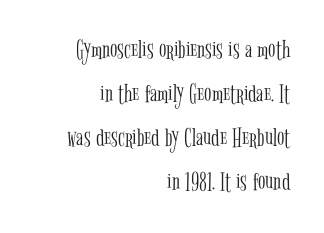
Q: Is the text bold? A: No.
Q: Is the text italic (slanted)? A: No, it is upright.
Q: Is the text underlined? A: No.
Q: How is the paragraph aligned? A: Right-aligned.
Q: Is the spacing between letters normal or unusually wide? A: Normal.
Q: Is the spacing between lines tight, normal or loose? A: Normal.
